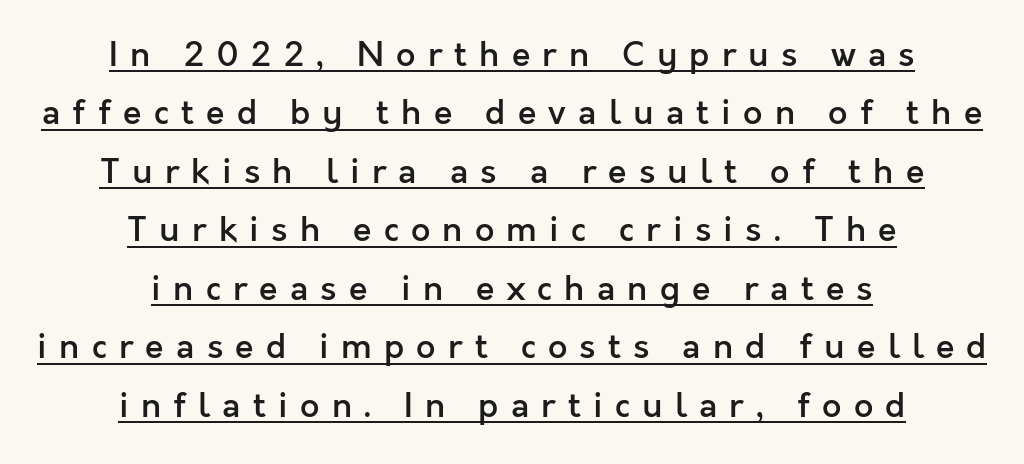
{"serif": "no", "italic": "no", "bold": "semi", "weight": "semibold", "width": "normal", "x_height": "medium", "monospaced": "no", "underline": "yes", "align": "center", "line_spacing_ratio": 1.72, "letter_spacing": "wide", "letter_spacing_em": 0.36, "glyph_px": 34}
